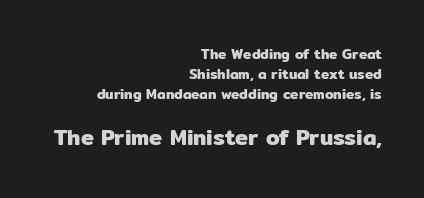
Q: Is the text italic (slanted)? A: No, it is upright.
Q: Is the text underlined? A: No.
Q: How is the paragraph aligned? A: Right-aligned.
Q: Is the spacing between letters normal or unusually wide? A: Normal.
Q: Is the spacing between lines tight, normal or loose? A: Normal.
Q: Which block of text is set in a larger size, the first (top) or the second (bottom)? A: The second (bottom) one.
